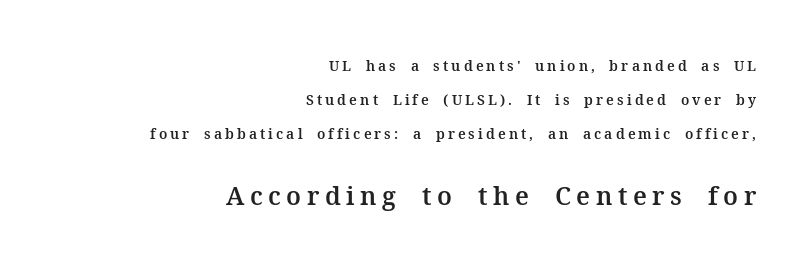
Q: Is the text italic (slanted)? A: No, it is upright.
Q: Is the text underlined? A: No.
Q: How is the paragraph aligned? A: Right-aligned.
Q: Is the spacing between letters normal or unusually wide? A: Unusually wide.
Q: Is the spacing between lines tight, normal or loose? A: Loose.
Q: Which block of text is set in a larger size, the first (top) or the second (bottom)? A: The second (bottom) one.
